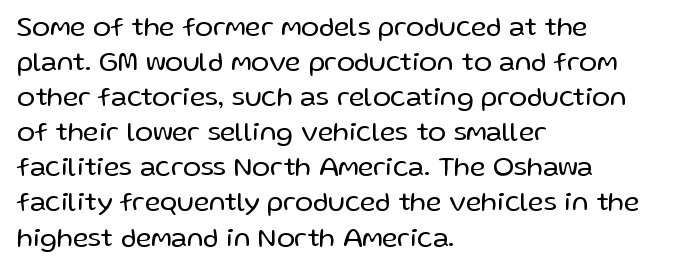
Q: Is the text bold? A: No.
Q: Is the text italic (slanted)? A: No, it is upright.
Q: Is the text underlined? A: No.
Q: How is the paragraph aligned? A: Left-aligned.
Q: Is the spacing between letters normal or unusually wide? A: Normal.
Q: Is the spacing between lines tight, normal or loose? A: Normal.
